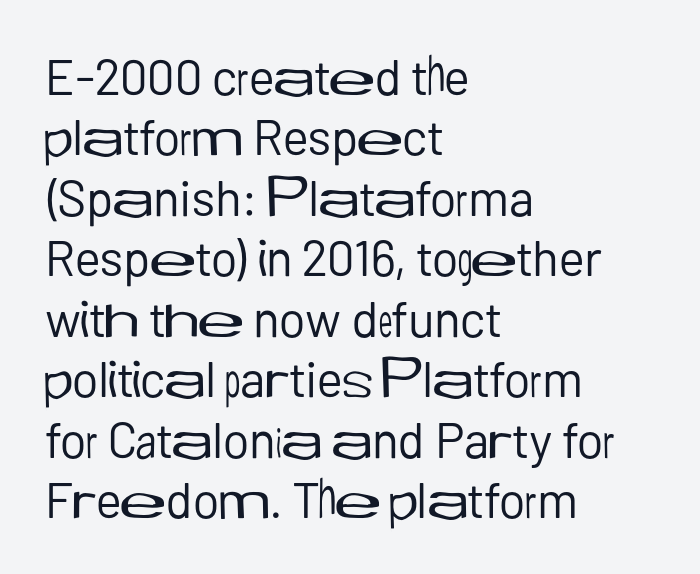
The strokes carry an ordinary text weight at most. The setting favours the left margin, as ordinary paragraphs usually do. How are the letters spaced? Ordinarily, with no added tracking. You could not count columns in this text — the font is proportionally spaced. These lines were composed using upright roman letters. Words float on clear page, feet unadorned.
